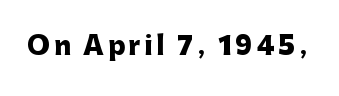
{"italic": "no", "bold": "yes", "underline": "no", "glyph_px": 25}
